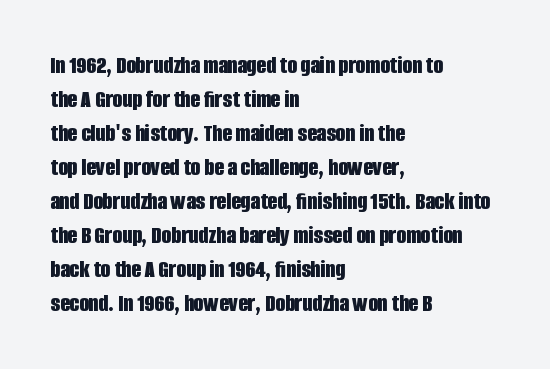
Just letters on the line, the space beneath them empty. No italicization has been applied; the sample stays upright. The rows are spaced the way most documents space them. The glyphs have the mass of a bold cut. Look at the tracking — it's just the regular setting, nothing added. Each line starts at the same left margin while the right side varies.
